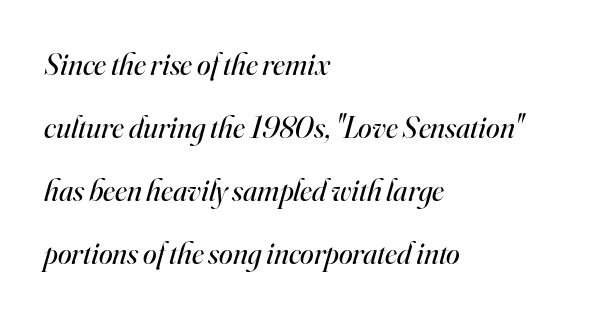
The image shows 31 px regular-weight serif type, italic (leaning right); set left-aligned, loose line spacing (2.03x), normal letter spacing, not underlined; high stroke contrast and a small x-height.
